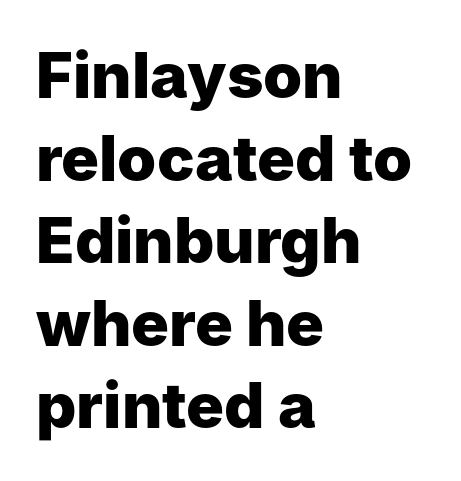
Q: Is the text bold? A: Yes.
Q: Is the text italic (slanted)? A: No, it is upright.
Q: Is the typeface a serif or a sans-serif typeface? A: Sans-serif.
Q: Is the text underlined? A: No.
Q: How is the paragraph aligned? A: Left-aligned.
Q: Is the spacing between letters normal or unusually wide? A: Normal.
Q: Is the spacing between lines tight, normal or loose? A: Normal.
Q: Width (condensed, normal, or wide)? A: Normal.
Q: Stroke contrast? A: Low.
Q: x-height? A: Medium.
Q: Monospaced? A: No.
